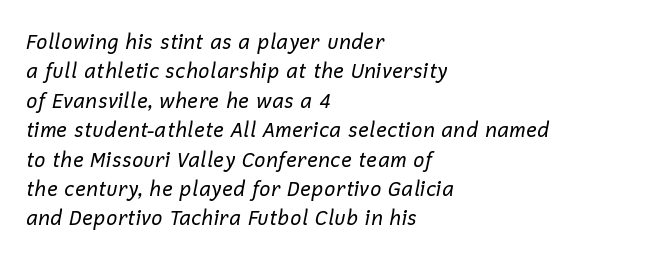
Q: Is the text bold? A: No.
Q: Is the text italic (slanted)? A: Yes, it leans right by about 12 degrees.
Q: Is the text underlined? A: No.
Q: How is the paragraph aligned? A: Left-aligned.
Q: Is the spacing between letters normal or unusually wide? A: Normal.
Q: Is the spacing between lines tight, normal or loose? A: Normal.
